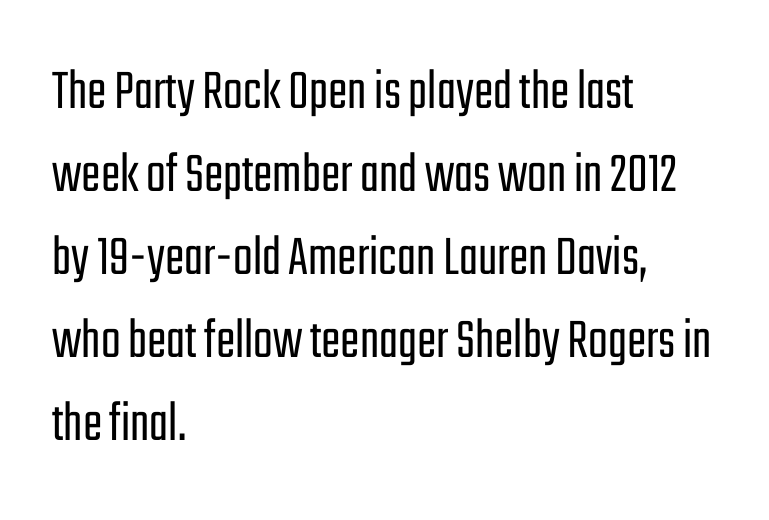
Q: Is the text bold? A: No.
Q: Is the text italic (slanted)? A: No, it is upright.
Q: Is the typeface a serif or a sans-serif typeface? A: Sans-serif.
Q: Is the text underlined? A: No.
Q: How is the paragraph aligned? A: Left-aligned.
Q: Is the spacing between letters normal or unusually wide? A: Normal.
Q: Is the spacing between lines tight, normal or loose? A: Normal.
Q: Width (condensed, normal, or wide)? A: Condensed.
Q: Stroke contrast? A: Low.
Q: x-height? A: Medium.
Q: Monospaced? A: No.
